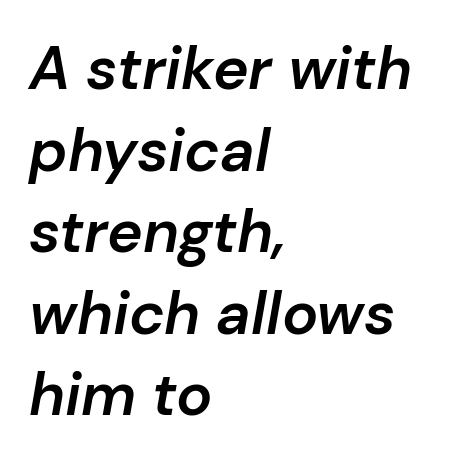
Q: Is the text bold? A: Semi-bold.
Q: Is the text italic (slanted)? A: Yes, it leans right by about 10 degrees.
Q: Is the text underlined? A: No.
Q: How is the paragraph aligned? A: Left-aligned.
Q: Is the spacing between letters normal or unusually wide? A: Normal.
Q: Is the spacing between lines tight, normal or loose? A: Normal.
Q: Width (condensed, normal, or wide)? A: Normal.
Q: Stroke contrast? A: Low.
Q: x-height? A: Medium.
Q: Monospaced? A: No.
